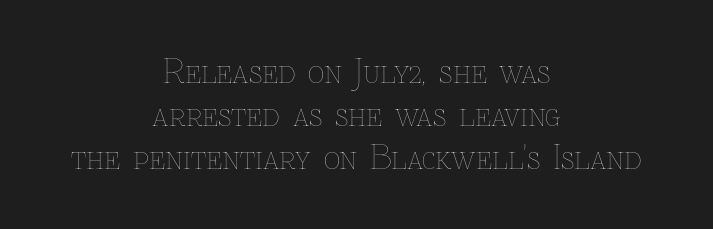
The image shows 32 px thin type, upright; set centered, normal line spacing (1.34x), normal letter spacing, not underlined; low stroke contrast and a medium x-height.
